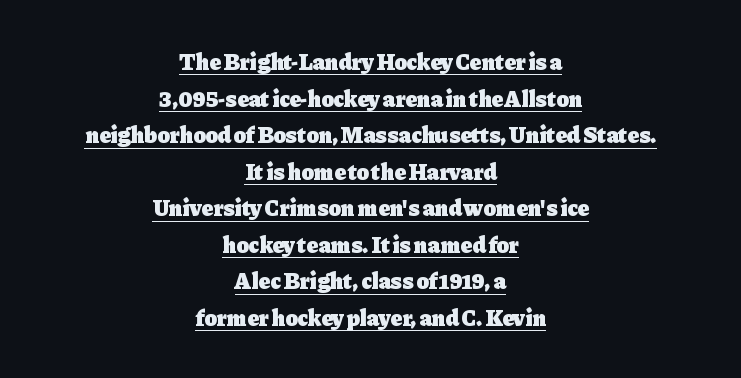
The whitespace from short lines is split evenly between both sides. The block of text has a typical density, with ordinary space between rows. Tracking value appears to be zero — textbook default spacing. In terms of posture, this sample is upright. This is heavy type, rendered in bold.
